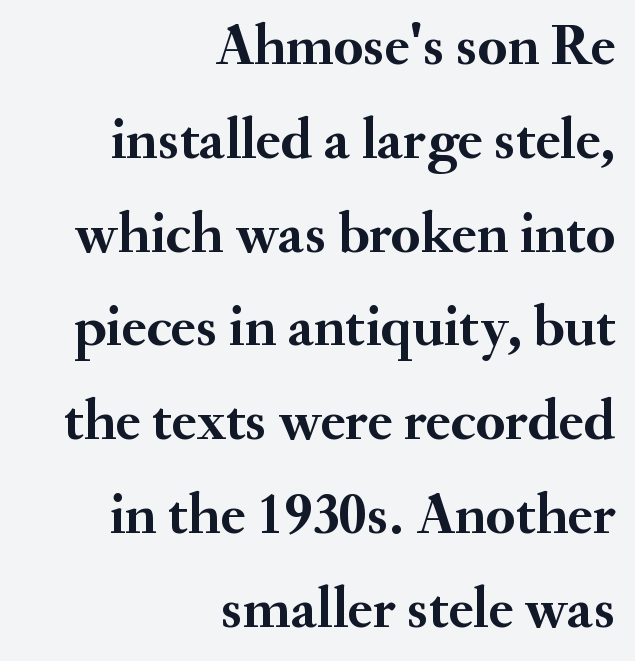
{"serif": "yes", "italic": "no", "bold": "yes", "weight": "semibold", "width": "normal", "stroke_contrast": "medium", "x_height": "small", "monospaced": "no", "underline": "no", "align": "right", "line_spacing": "normal", "line_spacing_ratio": 1.59, "letter_spacing": "normal", "letter_spacing_em": 0.0, "glyph_px": 59}
